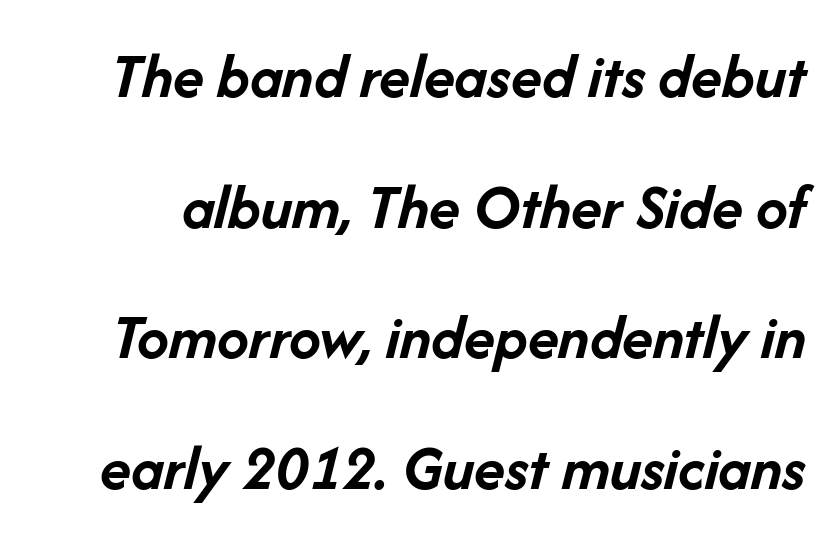
{"italic": "yes", "lean": "right", "slant_degrees": 14, "bold": "yes", "weight": "semibold", "width": "normal", "stroke_contrast": "low", "x_height": "medium", "monospaced": "no", "underline": "no", "line_spacing": "loose", "line_spacing_ratio": 2.04, "letter_spacing": "normal", "letter_spacing_em": 0.0, "glyph_px": 64}
